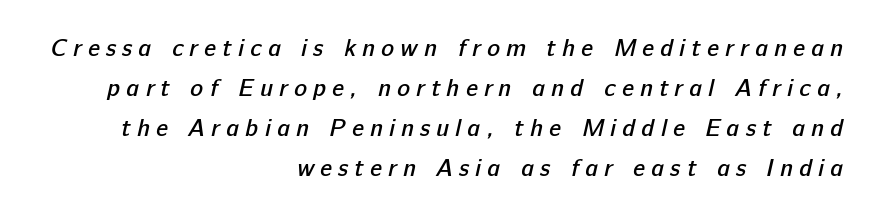
The image shows 24 px text type; set right-aligned, normal line spacing (1.66x), unusually wide letter spacing (+0.26 em), not underlined.
